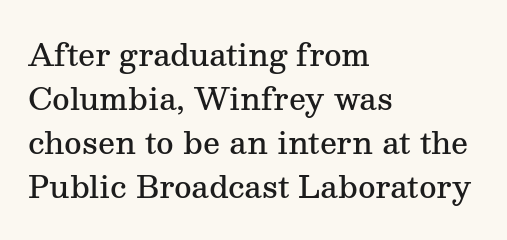
Q: Is the text bold? A: Semi-bold.
Q: Is the text italic (slanted)? A: No, it is upright.
Q: Is the typeface a serif or a sans-serif typeface? A: Serif.
Q: Is the text underlined? A: No.
Q: How is the paragraph aligned? A: Left-aligned.
Q: Is the spacing between letters normal or unusually wide? A: Normal.
Q: Is the spacing between lines tight, normal or loose? A: Normal.
Q: Width (condensed, normal, or wide)? A: Normal.
Q: Stroke contrast? A: Medium.
Q: x-height? A: Medium.
Q: Monospaced? A: No.
